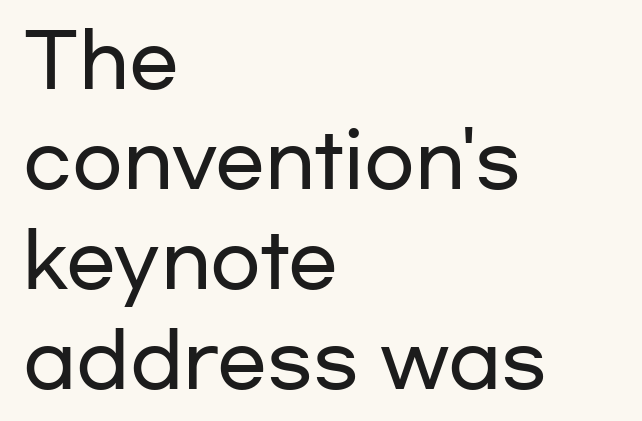
Q: Is the text italic (slanted)? A: No, it is upright.
Q: Is the typeface a serif or a sans-serif typeface? A: Sans-serif.
Q: Is the text underlined? A: No.
Q: How is the paragraph aligned? A: Left-aligned.
Q: Is the spacing between letters normal or unusually wide? A: Normal.
Q: Is the spacing between lines tight, normal or loose? A: Normal.
Q: Width (condensed, normal, or wide)? A: Wide.
Q: Stroke contrast? A: Low.
Q: x-height? A: Medium.
Q: Monospaced? A: No.
